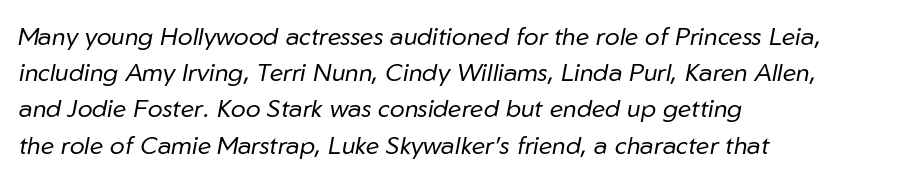
{"italic": "yes", "lean": "right", "slant_degrees": 10, "bold": "no", "underline": "no", "align": "left", "line_spacing": "normal", "line_spacing_ratio": 1.45, "letter_spacing": "normal", "letter_spacing_em": 0.0, "glyph_px": 25}
